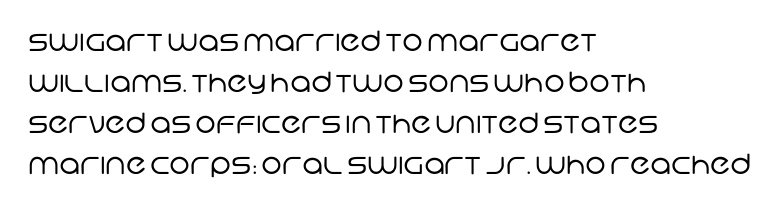
Q: Is the text bold? A: No.
Q: Is the typeface a serif or a sans-serif typeface? A: Sans-serif.
Q: Is the text underlined? A: No.
Q: How is the paragraph aligned? A: Left-aligned.
Q: Is the spacing between letters normal or unusually wide? A: Normal.
Q: Is the spacing between lines tight, normal or loose? A: Normal.
Q: Width (condensed, normal, or wide)? A: Normal.
Q: Stroke contrast? A: Low.
Q: x-height? A: Large.
Q: Monospaced? A: No.
